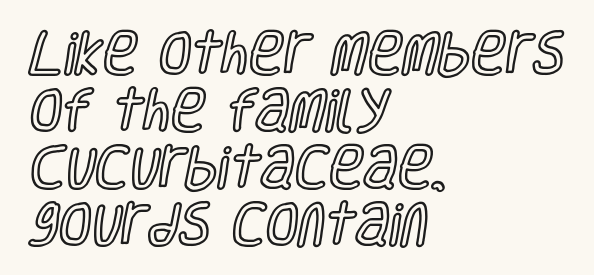
The image shows 47 px condensed type; set left-aligned, line spacing 1.21x, normal letter spacing, not underlined; a large x-height.
